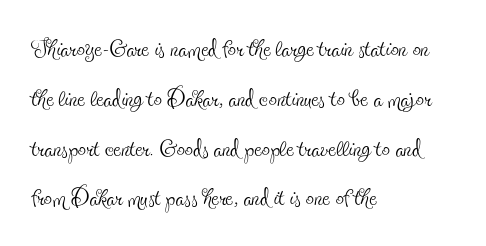
Rows of type keep a routine distance in the vertical direction. Descenders are the only things crossing below the line. The type is set solid horizontally, with unmodified tracking. The strokes carry an ordinary text weight at most. These lines are composed in type with serifs.
